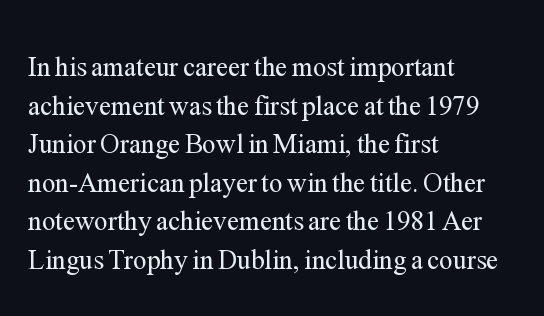
Q: Is the text bold? A: No.
Q: Is the text italic (slanted)? A: No, it is upright.
Q: Is the text underlined? A: No.
Q: How is the paragraph aligned? A: Left-aligned.
Q: Is the spacing between letters normal or unusually wide? A: Normal.
Q: Is the spacing between lines tight, normal or loose? A: Normal.
